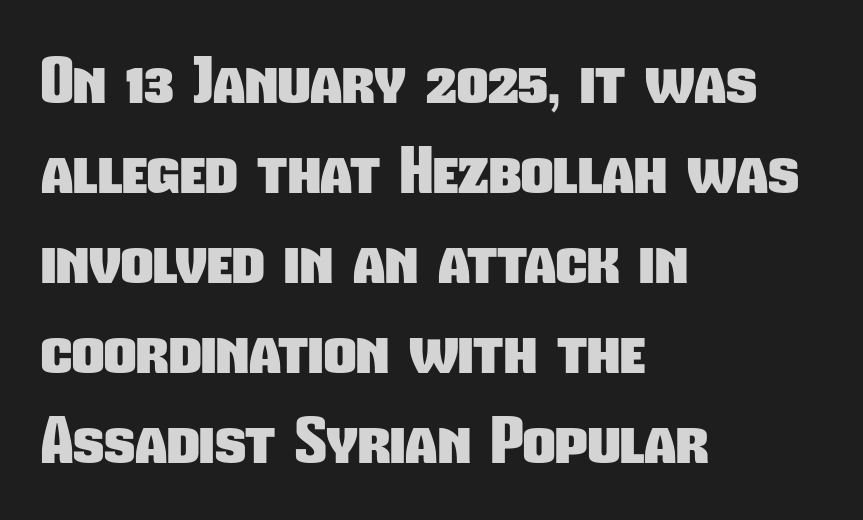
Q: Is the text bold? A: Yes.
Q: Is the typeface a serif or a sans-serif typeface? A: Sans-serif.
Q: Is the text underlined? A: No.
Q: How is the paragraph aligned? A: Left-aligned.
Q: Is the spacing between letters normal or unusually wide? A: Normal.
Q: Is the spacing between lines tight, normal or loose? A: Normal.
Q: Width (condensed, normal, or wide)? A: Condensed.
Q: Stroke contrast? A: Low.
Q: x-height? A: Medium.
Q: Monospaced? A: No.
